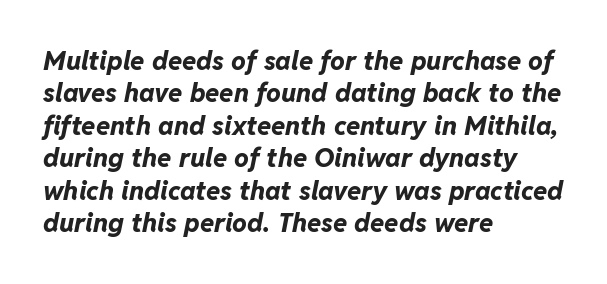
Q: Is the text bold? A: Yes.
Q: Is the text italic (slanted)? A: Yes, it leans right by about 11 degrees.
Q: Is the text underlined? A: No.
Q: How is the paragraph aligned? A: Left-aligned.
Q: Is the spacing between letters normal or unusually wide? A: Normal.
Q: Is the spacing between lines tight, normal or loose? A: Normal.
